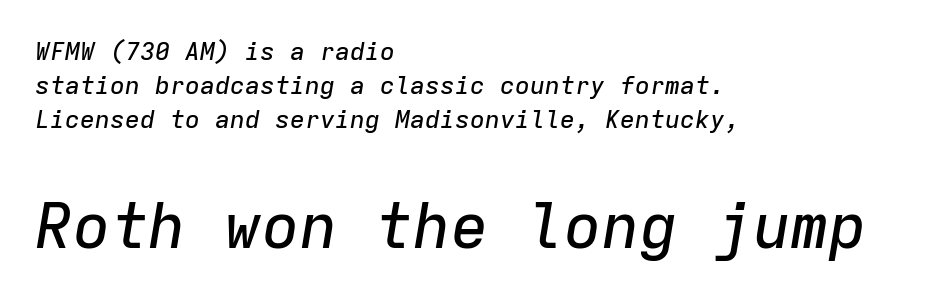
Q: Is the text italic (slanted)? A: Yes, it leans right by about 9 degrees.
Q: Is the text underlined? A: No.
Q: How is the paragraph aligned? A: Left-aligned.
Q: Is the spacing between letters normal or unusually wide? A: Normal.
Q: Is the spacing between lines tight, normal or loose? A: Normal.
Q: Which block of text is set in a larger size, the first (top) or the second (bottom)? A: The second (bottom) one.
Q: Width (condensed, normal, or wide)? A: Normal.
Q: Stroke contrast? A: Low.
Q: x-height? A: Medium.
Q: Monospaced? A: Yes.
